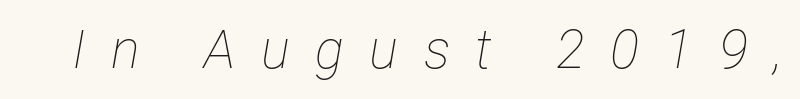
The image shows 54 px thin, condensed type, italic (leaning right); set unusually wide letter spacing (+0.47 em), not underlined; low stroke contrast and a medium x-height.
